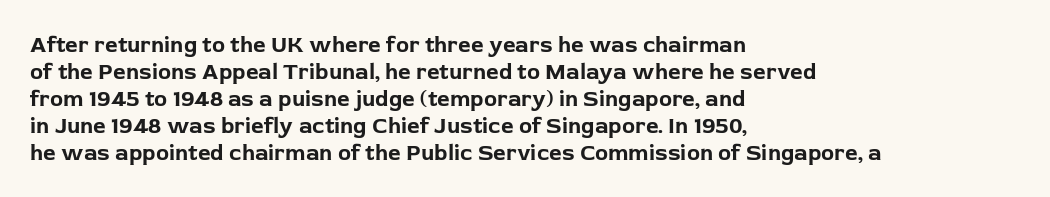
The setting favours the left margin, as ordinary paragraphs usually do. The strip under each line holds only bare page. Every letter is thick-stroked: bold, no question. In terms of posture, this sample is upright. Is the letter spacing exaggerated? No — it looks like the ordinary default.
